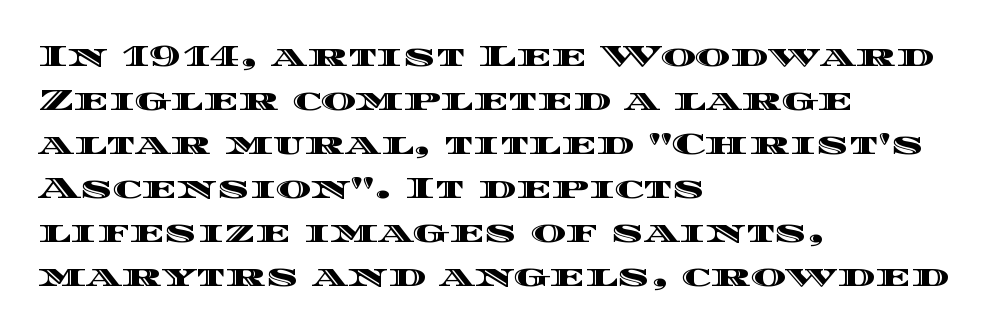
Q: Is the text italic (slanted)? A: No, it is upright.
Q: Is the text underlined? A: No.
Q: How is the paragraph aligned? A: Left-aligned.
Q: Is the spacing between letters normal or unusually wide? A: Normal.
Q: Is the spacing between lines tight, normal or loose? A: Normal.
Q: Width (condensed, normal, or wide)? A: Wide.
Q: x-height? A: Large.
Q: Monospaced? A: No.
